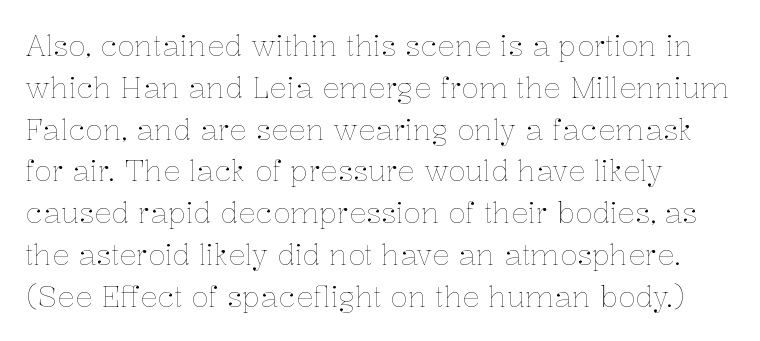
Q: Is the text bold? A: No.
Q: Is the text italic (slanted)? A: No, it is upright.
Q: Is the text underlined? A: No.
Q: How is the paragraph aligned? A: Left-aligned.
Q: Is the spacing between letters normal or unusually wide? A: Normal.
Q: Is the spacing between lines tight, normal or loose? A: Normal.
Q: Width (condensed, normal, or wide)? A: Normal.
Q: Stroke contrast? A: Low.
Q: x-height? A: Medium.
Q: Monospaced? A: No.
